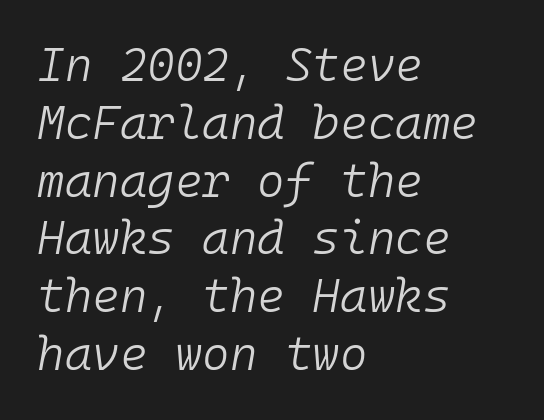
The image shows 47 px light type, italic (leaning right), monospaced; set left-aligned, line spacing 1.23x, normal letter spacing, not underlined; low stroke contrast and a medium x-height.
